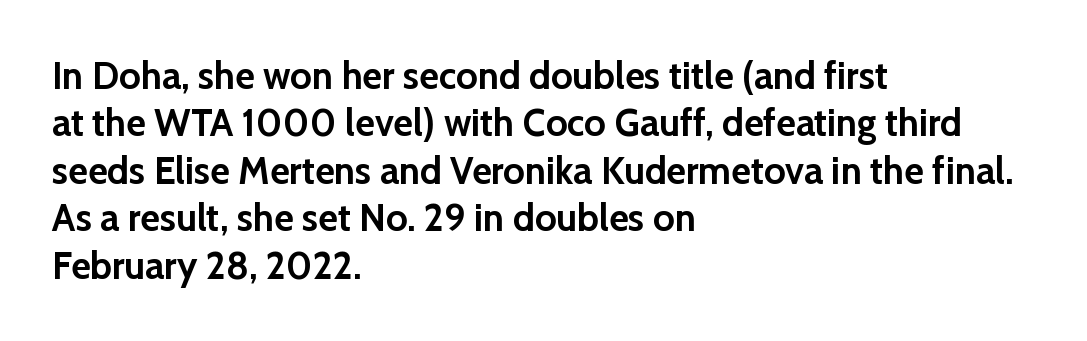
{"serif": "no", "italic": "no", "bold": "yes", "weight": "semibold", "width": "normal", "stroke_contrast": "low", "x_height": "medium", "monospaced": "no", "underline": "no", "align": "left", "line_spacing": "normal", "line_spacing_ratio": 1.25, "letter_spacing": "normal", "letter_spacing_em": 0.0, "glyph_px": 38}
